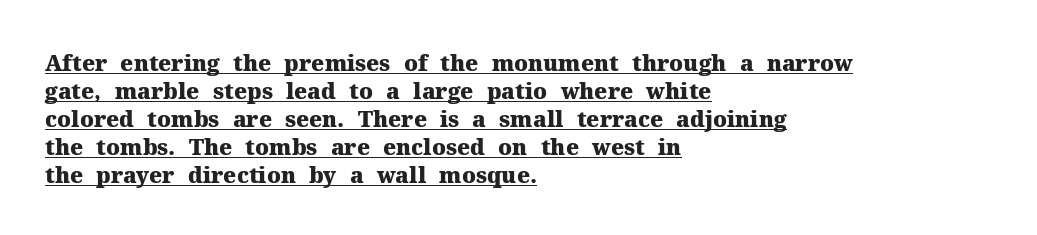
Posture: vertical. The specimen includes a rule beneath the text block's lines. Compared with typical body copy, the letter spacing here is the same. These lines sit exactly where default settings would place them. Heavy-handed strokes throughout: this text is bold.
